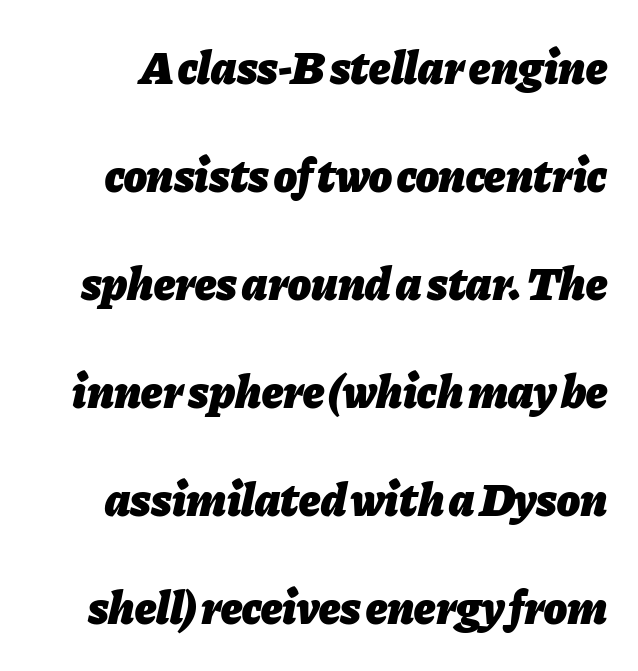
{"italic": "yes", "lean": "right", "slant_degrees": 11, "bold": "yes", "weight": "heavy", "width": "normal", "stroke_contrast": "low", "x_height": "medium", "monospaced": "no", "underline": "no", "line_spacing": "loose", "line_spacing_ratio": 2.3, "letter_spacing": "normal", "letter_spacing_em": 0.0, "glyph_px": 47}
